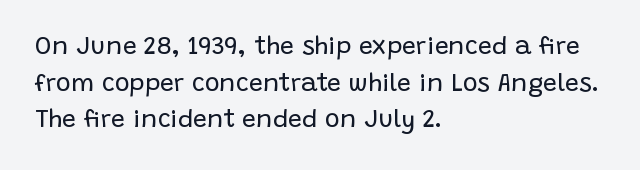
{"italic": "no", "bold": "no", "underline": "no", "align": "left", "line_spacing": "normal", "line_spacing_ratio": 1.47, "letter_spacing": "normal", "letter_spacing_em": 0.0, "glyph_px": 25}
